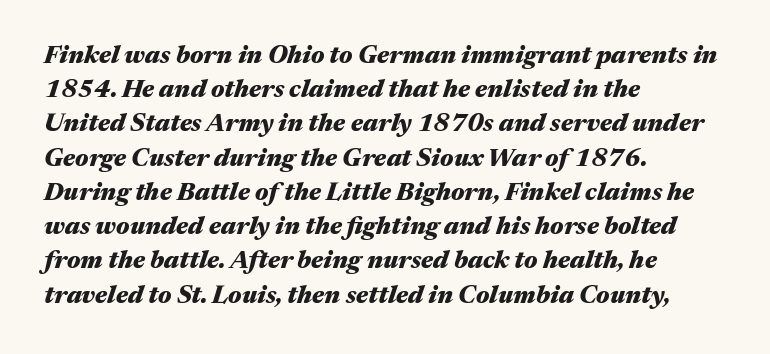
Where is the straight margin? On the left. Interline gaps are of average width in this sample. Only glyphs here, with clear space below each row. Notice how thick the strokes are: this is what a full bold looks like.
